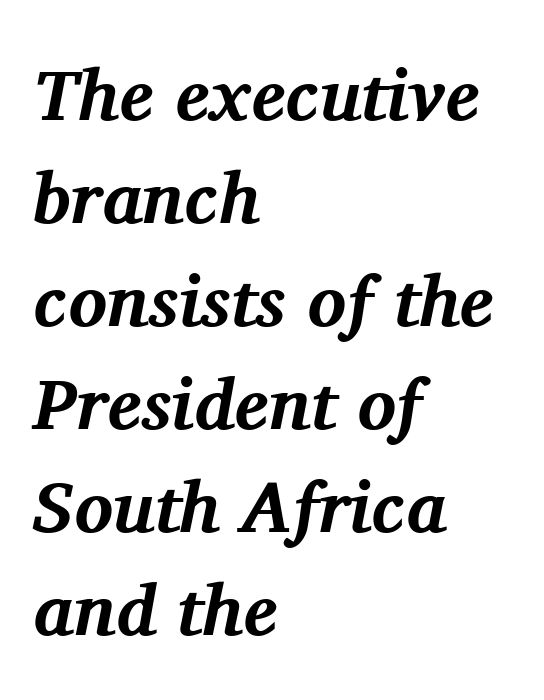
The line-height multiplier appears to be the usual default. Would a proofreader flag this as italicized? Yes. The rag falls on the right side of this text block. Bold? Absolutely — the strokes are thick and heavy.
